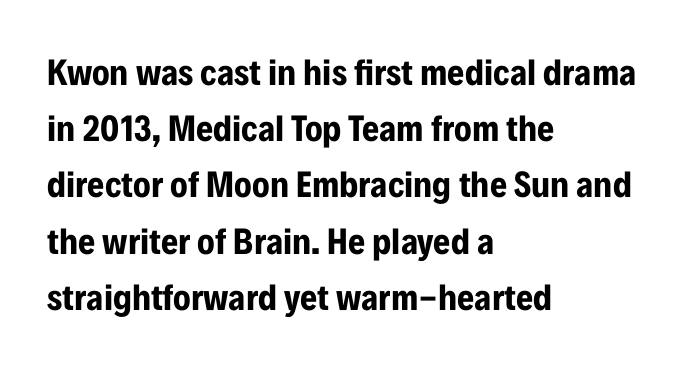
The image shows 37 px bold, condensed sans-serif type, upright; set left-aligned, normal line spacing (1.52x), normal letter spacing, not underlined; low stroke contrast and a medium x-height.
